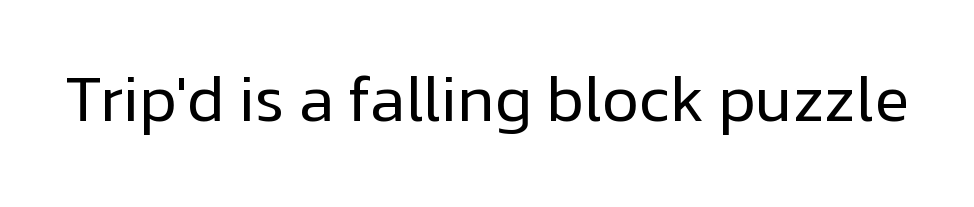
{"serif": "no", "italic": "no", "bold": "no", "weight": "regular", "width": "normal", "stroke_contrast": "low", "x_height": "medium", "monospaced": "no", "underline": "no", "letter_spacing": "normal", "letter_spacing_em": 0.0, "glyph_px": 64}
